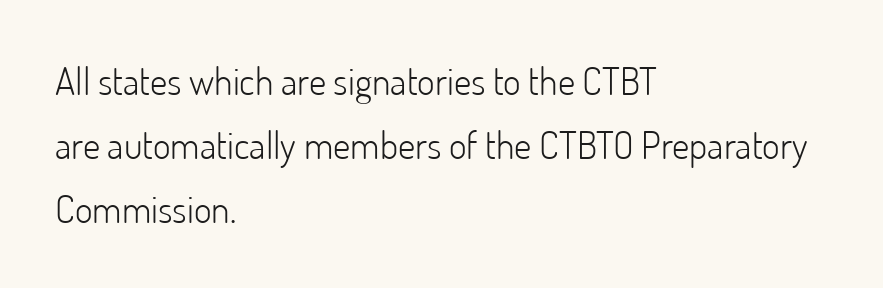
Q: Is the text bold? A: No.
Q: Is the text italic (slanted)? A: No, it is upright.
Q: Is the typeface a serif or a sans-serif typeface? A: Sans-serif.
Q: Is the text underlined? A: No.
Q: How is the paragraph aligned? A: Left-aligned.
Q: Is the spacing between letters normal or unusually wide? A: Normal.
Q: Is the spacing between lines tight, normal or loose? A: Normal.
Q: Width (condensed, normal, or wide)? A: Normal.
Q: Stroke contrast? A: Low.
Q: x-height? A: Small.
Q: Monospaced? A: No.
